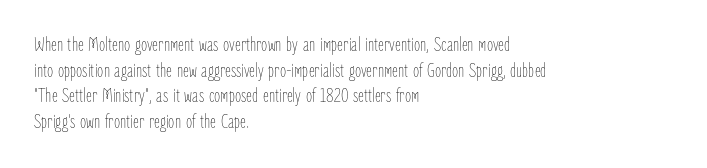
Q: Is the text bold? A: No.
Q: Is the text italic (slanted)? A: No, it is upright.
Q: Is the text underlined? A: No.
Q: How is the paragraph aligned? A: Left-aligned.
Q: Is the spacing between letters normal or unusually wide? A: Normal.
Q: Is the spacing between lines tight, normal or loose? A: Normal.
